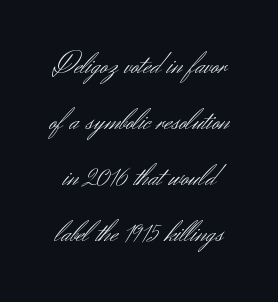
Q: Is the text bold? A: No.
Q: Is the text italic (slanted)? A: Yes.
Q: Is the typeface a serif or a sans-serif typeface? A: Sans-serif.
Q: Is the text underlined? A: No.
Q: Is the spacing between letters normal or unusually wide? A: Normal.
Q: Width (condensed, normal, or wide)? A: Normal.
Q: Stroke contrast? A: Medium.
Q: x-height? A: Small.
Q: Monospaced? A: No.
